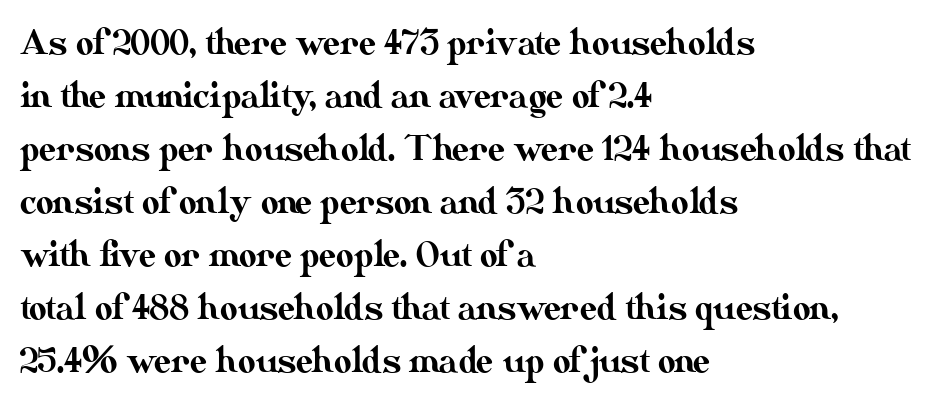
Q: Is the text italic (slanted)? A: No, it is upright.
Q: Is the text underlined? A: No.
Q: How is the paragraph aligned? A: Left-aligned.
Q: Is the spacing between letters normal or unusually wide? A: Normal.
Q: Is the spacing between lines tight, normal or loose? A: Normal.
Q: Width (condensed, normal, or wide)? A: Normal.
Q: Stroke contrast? A: Medium.
Q: x-height? A: Small.
Q: Monospaced? A: No.
